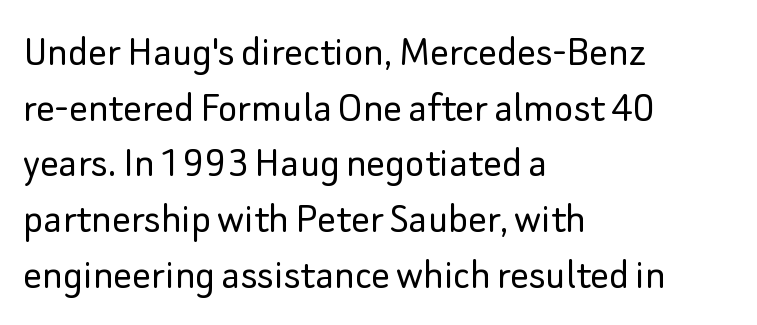
The image shows 46 px light sans-serif type, upright; set left-aligned, line spacing 1.21x, normal letter spacing, not underlined; low stroke contrast and a small x-height.
